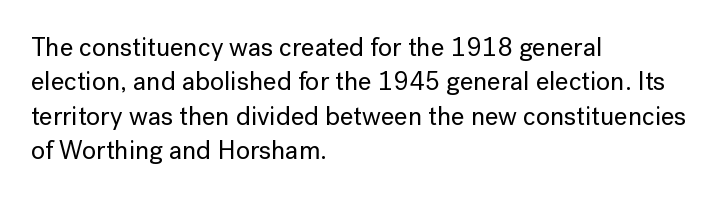
Q: Is the text italic (slanted)? A: No, it is upright.
Q: Is the text underlined? A: No.
Q: How is the paragraph aligned? A: Left-aligned.
Q: Is the spacing between letters normal or unusually wide? A: Normal.
Q: Is the spacing between lines tight, normal or loose? A: Normal.
